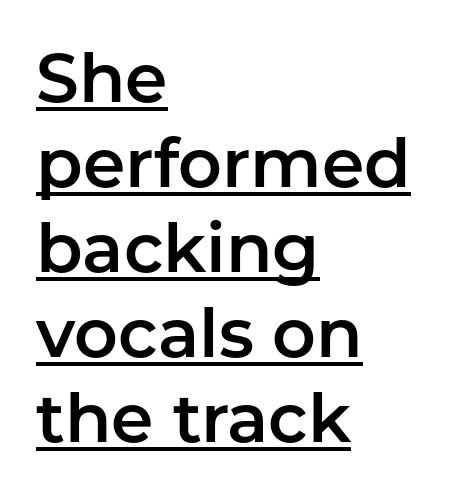
{"serif": "no", "italic": "no", "width": "normal", "stroke_contrast": "low", "x_height": "medium", "monospaced": "no", "underline": "yes", "align": "left", "line_spacing": "normal", "line_spacing_ratio": 1.25, "letter_spacing": "normal", "letter_spacing_em": 0.0, "glyph_px": 68}
